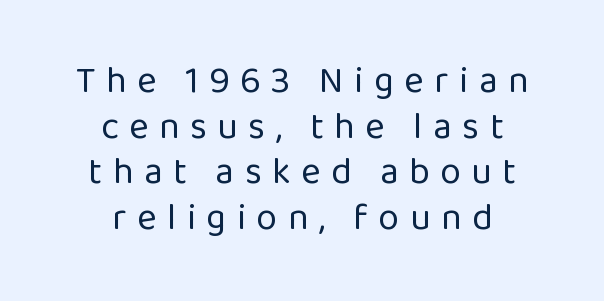
Q: Is the text bold? A: No.
Q: Is the text italic (slanted)? A: No, it is upright.
Q: Is the typeface a serif or a sans-serif typeface? A: Sans-serif.
Q: Is the text underlined? A: No.
Q: How is the paragraph aligned? A: Centered.
Q: Is the spacing between letters normal or unusually wide? A: Unusually wide.
Q: Width (condensed, normal, or wide)? A: Normal.
Q: Stroke contrast? A: Low.
Q: x-height? A: Medium.
Q: Monospaced? A: No.
